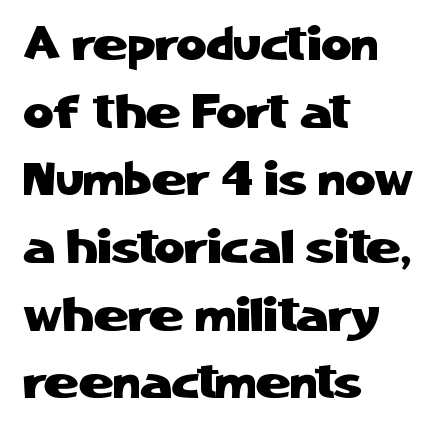
The image shows 47 px sans-serif type, upright; set left-aligned, normal line spacing (1.44x), normal letter spacing, not underlined; low stroke contrast and a medium x-height.
